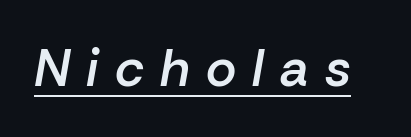
{"italic": "yes", "lean": "right", "slant_degrees": 10, "bold": "semi", "weight": "semibold", "width": "normal", "stroke_contrast": "low", "x_height": "medium", "monospaced": "no", "underline": "yes", "letter_spacing": "wide", "letter_spacing_em": 0.31, "glyph_px": 52}
